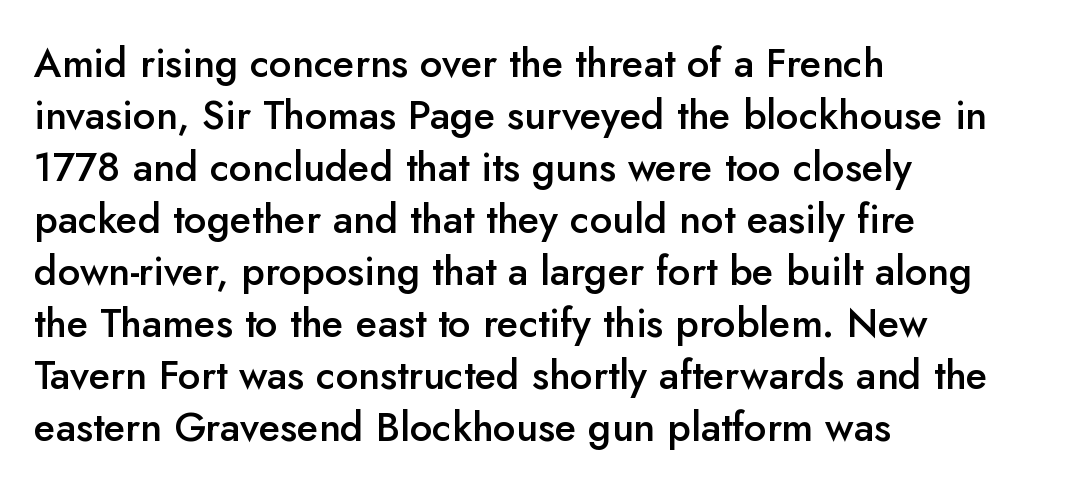
{"serif": "no", "italic": "no", "bold": "semi", "weight": "semibold", "width": "normal", "stroke_contrast": "low", "x_height": "small", "monospaced": "no", "underline": "no", "align": "left", "line_spacing": "normal", "line_spacing_ratio": 1.3, "letter_spacing": "normal", "letter_spacing_em": 0.0, "glyph_px": 40}
